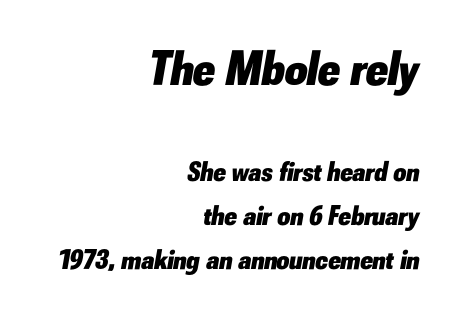
{"italic": "yes", "lean": "right", "slant_degrees": 10, "bold": "yes", "weight": "heavy", "width": "normal", "stroke_contrast": "low", "x_height": "small", "monospaced": "no", "underline": "no", "align": "right", "line_spacing": "normal", "line_spacing_ratio": 1.57, "letter_spacing": "normal", "letter_spacing_em": 0.0, "larger_block": "first", "size_ratio": 1.75, "glyph_px": 49}
